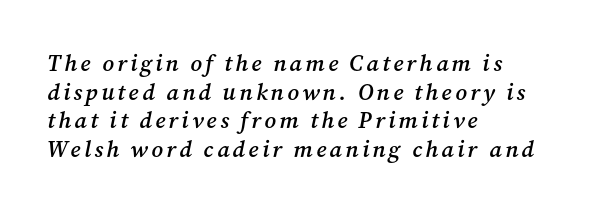
{"italic": "yes", "lean": "right", "slant_degrees": 12, "bold": "semi", "underline": "no", "align": "left", "line_spacing_ratio": 1.24, "glyph_px": 23}
